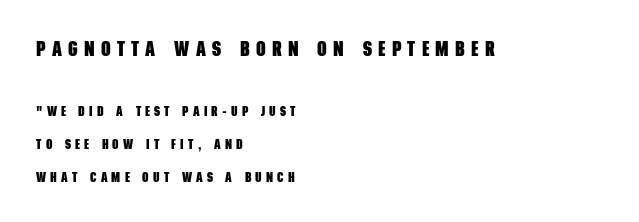
{"bold": "yes", "underline": "no", "align": "left", "line_spacing": "loose", "line_spacing_ratio": 2.35, "letter_spacing": "wide", "letter_spacing_em": 0.3, "larger_block": "first", "size_ratio": 1.5, "glyph_px": 21}
